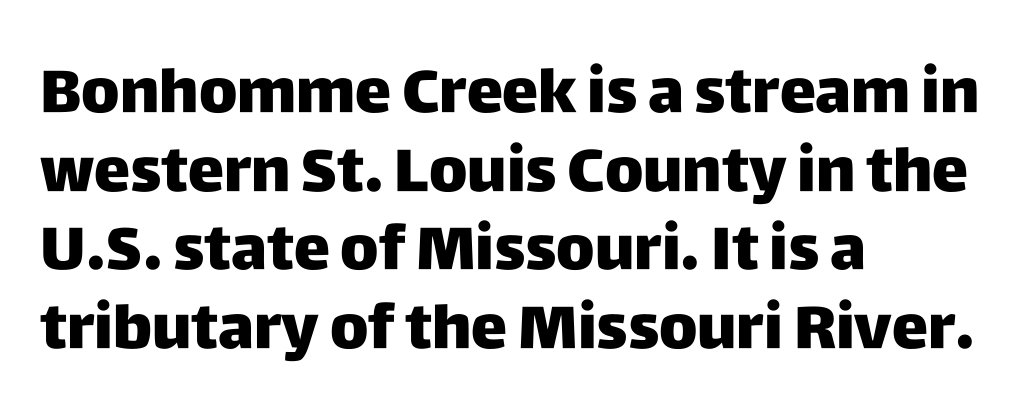
{"serif": "no", "italic": "no", "width": "normal", "stroke_contrast": "low", "x_height": "large", "monospaced": "no", "underline": "no", "align": "left", "line_spacing": "normal", "line_spacing_ratio": 1.29, "letter_spacing": "normal", "letter_spacing_em": 0.0, "glyph_px": 61}
